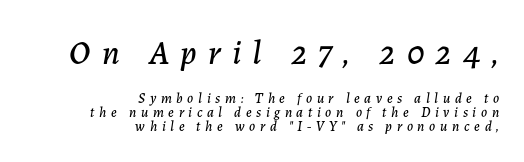
Q: Is the text italic (slanted)? A: Yes, it leans right by about 7 degrees.
Q: Is the text underlined? A: No.
Q: How is the paragraph aligned? A: Right-aligned.
Q: Is the spacing between letters normal or unusually wide? A: Unusually wide.
Q: Is the spacing between lines tight, normal or loose? A: Tight.
Q: Which block of text is set in a larger size, the first (top) or the second (bottom)? A: The first (top) one.
Q: Width (condensed, normal, or wide)? A: Normal.
Q: Stroke contrast? A: Low.
Q: x-height? A: Medium.
Q: Monospaced? A: No.
